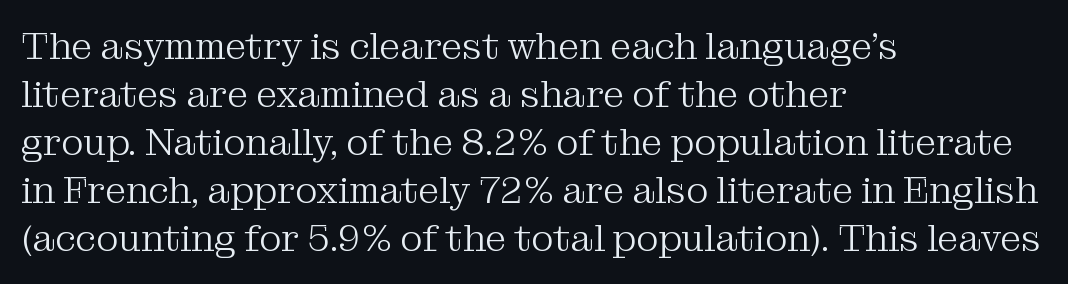
The strokes are not fattened; the text isn't bold. Standard letterfit; no display-style spreading of the glyphs. What kind of face is this? One with serifs. The rag falls on the right side of this text block. Spacing verdict: proportional, widths tailored to each character. Vertically, the passage feels balanced, rows spaced as you'd expect.
